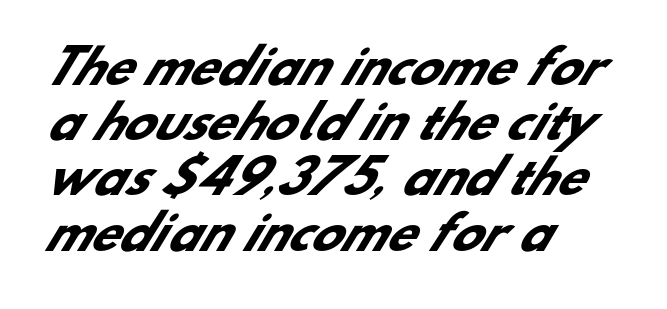
Q: Is the text bold? A: Yes.
Q: Is the typeface a serif or a sans-serif typeface? A: Sans-serif.
Q: Is the text underlined? A: No.
Q: How is the paragraph aligned? A: Left-aligned.
Q: Is the spacing between letters normal or unusually wide? A: Normal.
Q: Width (condensed, normal, or wide)? A: Normal.
Q: Stroke contrast? A: Low.
Q: x-height? A: Small.
Q: Monospaced? A: No.
